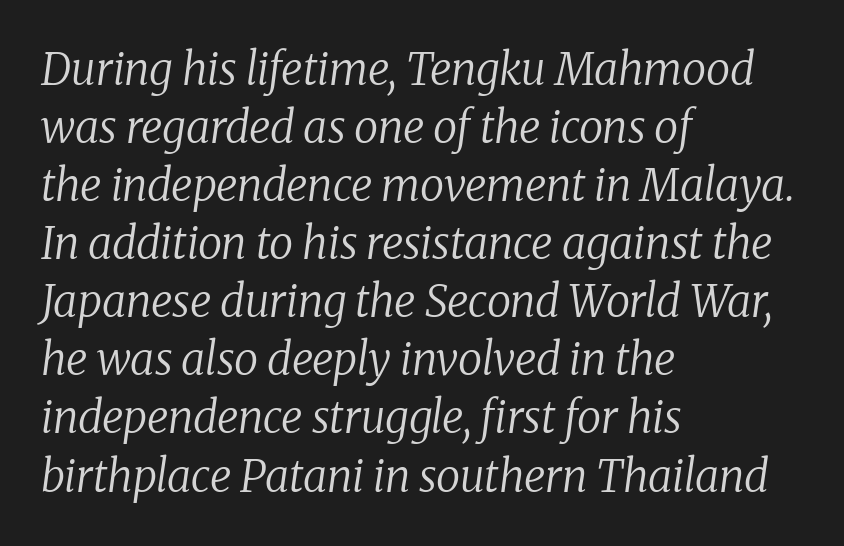
The image shows 44 px regular-weight serif type, italic (leaning right); set left-aligned, normal line spacing (1.32x), normal letter spacing, not underlined; low stroke contrast and a medium x-height.
